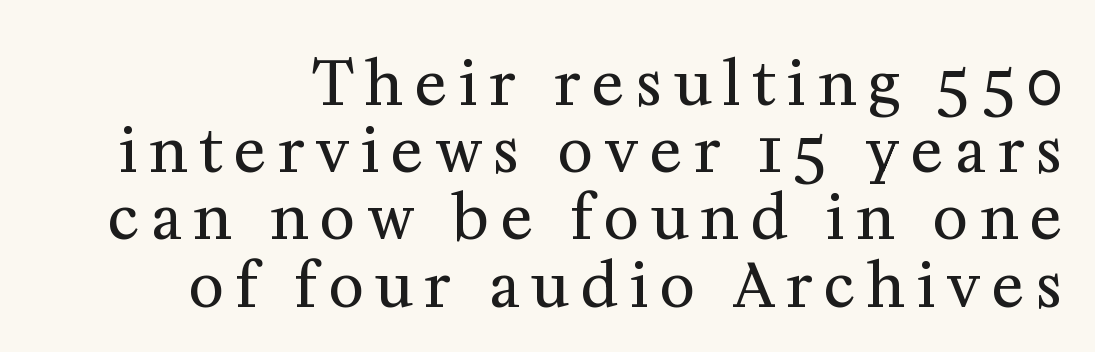
The image shows 60 px regular-weight serif type, upright; set right-aligned, tight line spacing (1.12x), unusually wide letter spacing (+0.2 em), not underlined; medium stroke contrast and a medium x-height.
